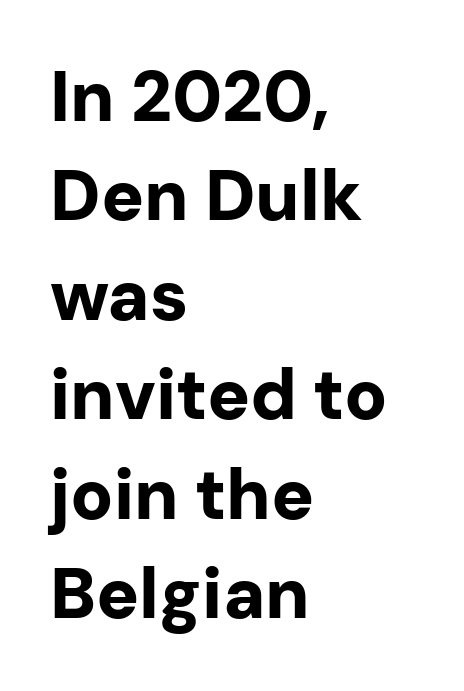
Q: Is the text bold? A: Yes.
Q: Is the text italic (slanted)? A: No, it is upright.
Q: Is the typeface a serif or a sans-serif typeface? A: Sans-serif.
Q: Is the text underlined? A: No.
Q: How is the paragraph aligned? A: Left-aligned.
Q: Is the spacing between letters normal or unusually wide? A: Normal.
Q: Is the spacing between lines tight, normal or loose? A: Normal.
Q: Width (condensed, normal, or wide)? A: Normal.
Q: Stroke contrast? A: Low.
Q: x-height? A: Medium.
Q: Monospaced? A: No.
